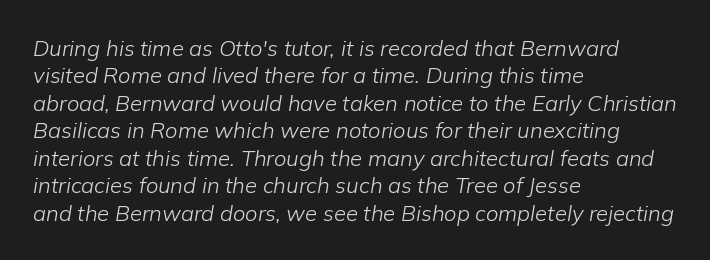
Q: Is the text bold? A: No.
Q: Is the text italic (slanted)? A: Yes, it leans right by about 9 degrees.
Q: Is the text underlined? A: No.
Q: How is the paragraph aligned? A: Left-aligned.
Q: Is the spacing between letters normal or unusually wide? A: Normal.
Q: Is the spacing between lines tight, normal or loose? A: Normal.
